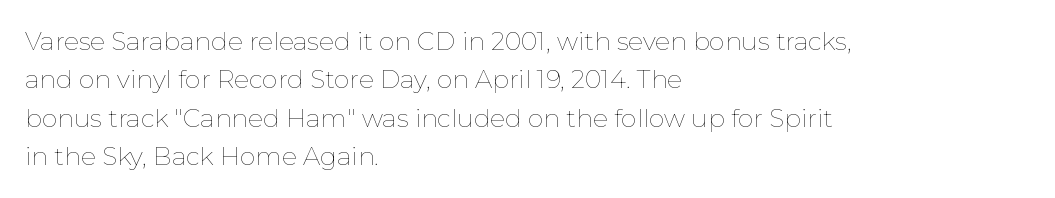
{"italic": "no", "bold": "no", "underline": "no", "align": "left", "line_spacing": "normal", "line_spacing_ratio": 1.54, "letter_spacing": "normal", "letter_spacing_em": 0.0, "glyph_px": 25}
